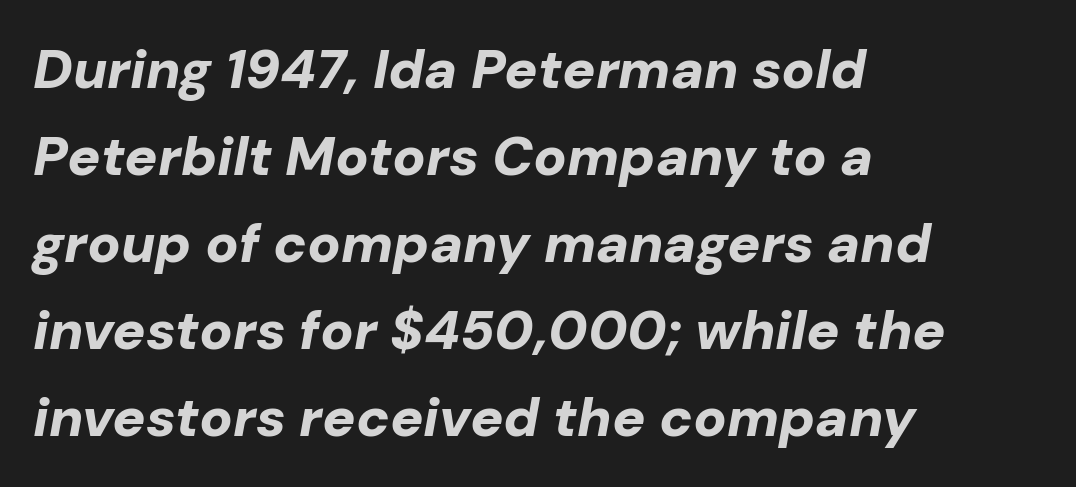
{"italic": "yes", "lean": "right", "slant_degrees": 10, "bold": "yes", "weight": "bold", "width": "normal", "stroke_contrast": "low", "x_height": "medium", "monospaced": "no", "underline": "no", "align": "left", "line_spacing": "normal", "line_spacing_ratio": 1.58, "letter_spacing": "normal", "letter_spacing_em": 0.0, "glyph_px": 55}
